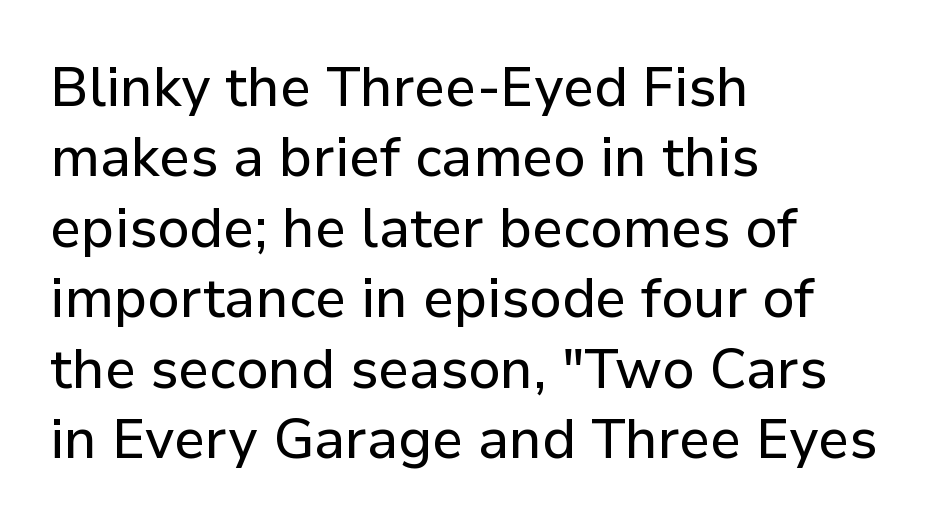
Casual observation: everything's shoved over to the left. Does the type have serifs? No, each stem ends abruptly. The baseline area is clear. Compared with typical body copy, the letter spacing here is the same. You could not count columns in this text — the font is proportionally spaced. Line spacing here is normal.
